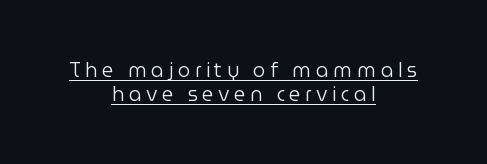
The string is rendered with underlining switched on. The specimen reads as upright at a glance. Stem width sits at or under what a default text font uses. The rag falls on both sides of this text block equally.
